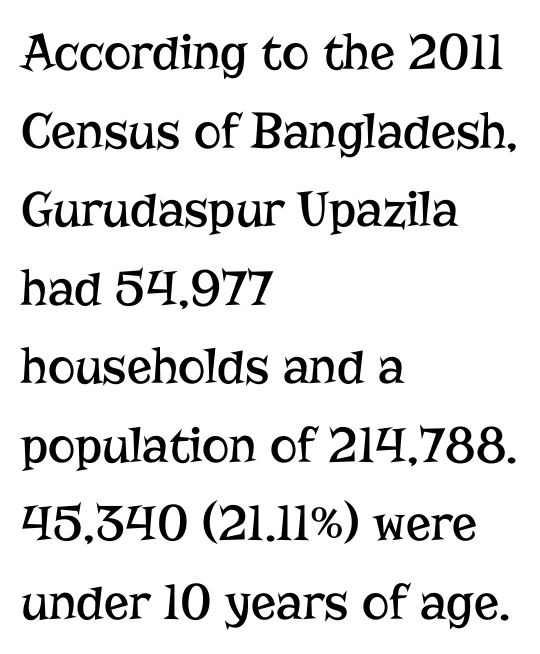
Q: Is the text bold? A: No.
Q: Is the text italic (slanted)? A: No, it is upright.
Q: Is the typeface a serif or a sans-serif typeface? A: Serif.
Q: Is the text underlined? A: No.
Q: How is the paragraph aligned? A: Left-aligned.
Q: Is the spacing between letters normal or unusually wide? A: Normal.
Q: Is the spacing between lines tight, normal or loose? A: Normal.
Q: Width (condensed, normal, or wide)? A: Normal.
Q: Stroke contrast? A: Low.
Q: x-height? A: Medium.
Q: Monospaced? A: No.
